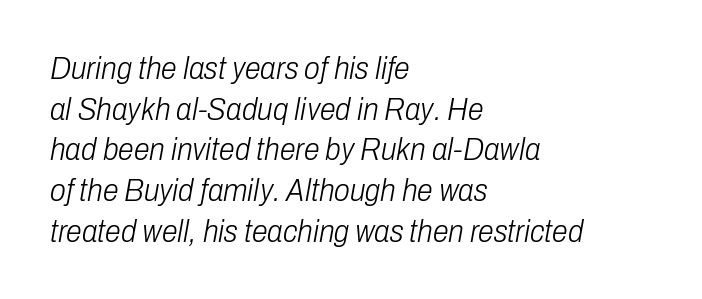
The image shows 32 px light, condensed type, italic (leaning right); set left-aligned, normal line spacing (1.27x), normal letter spacing, not underlined; low stroke contrast and a medium x-height.
